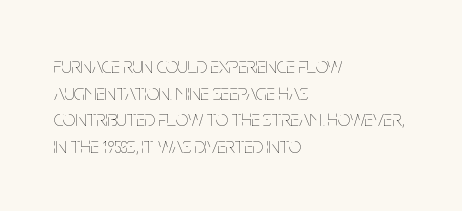
Q: Is the text bold? A: No.
Q: Is the text italic (slanted)? A: No, it is upright.
Q: Is the text underlined? A: No.
Q: How is the paragraph aligned? A: Left-aligned.
Q: Is the spacing between letters normal or unusually wide? A: Normal.
